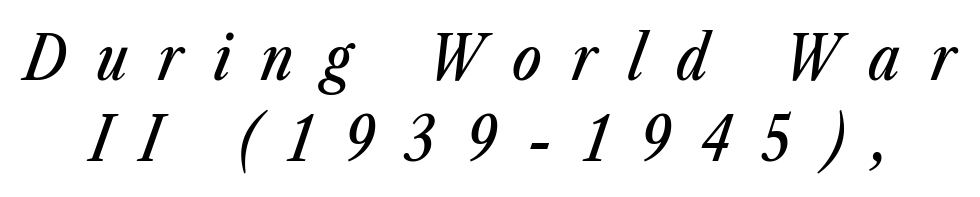
{"italic": "yes", "lean": "right", "slant_degrees": 23, "width": "condensed", "stroke_contrast": "low", "x_height": "medium", "monospaced": "no", "underline": "no", "line_spacing": "normal", "line_spacing_ratio": 1.3, "letter_spacing": "wide", "letter_spacing_em": 0.49, "glyph_px": 62}
